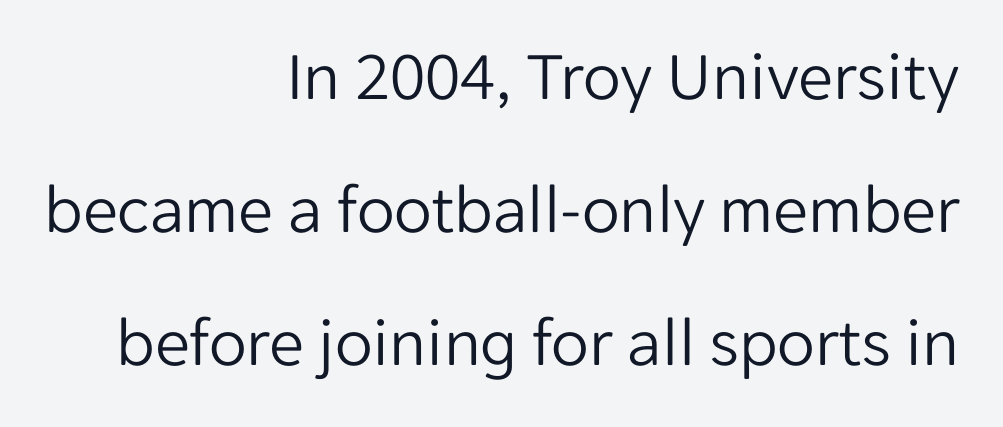
Do the characters align in a grid? No, the font is proportional. The letterforms sit at book weight or below. In terms of letterspacing, this is plain default setting. Every character sits straight up, as roman type does. Honestly, the rows look like they've been pulled way apart.
